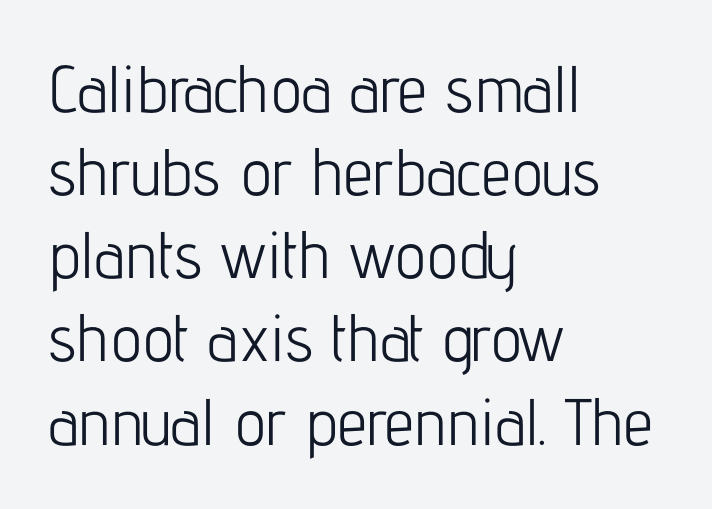
Varying glyph widths throughout — classic text-font behaviour. Any mark beneath the type? The region is blank. This is not heavy type; no bold has been used. Does extra space separate the letters? No, they use regular spacing. These lines are composed in type without serifs. Every stem runs plumb, perpendicular to the baseline.
